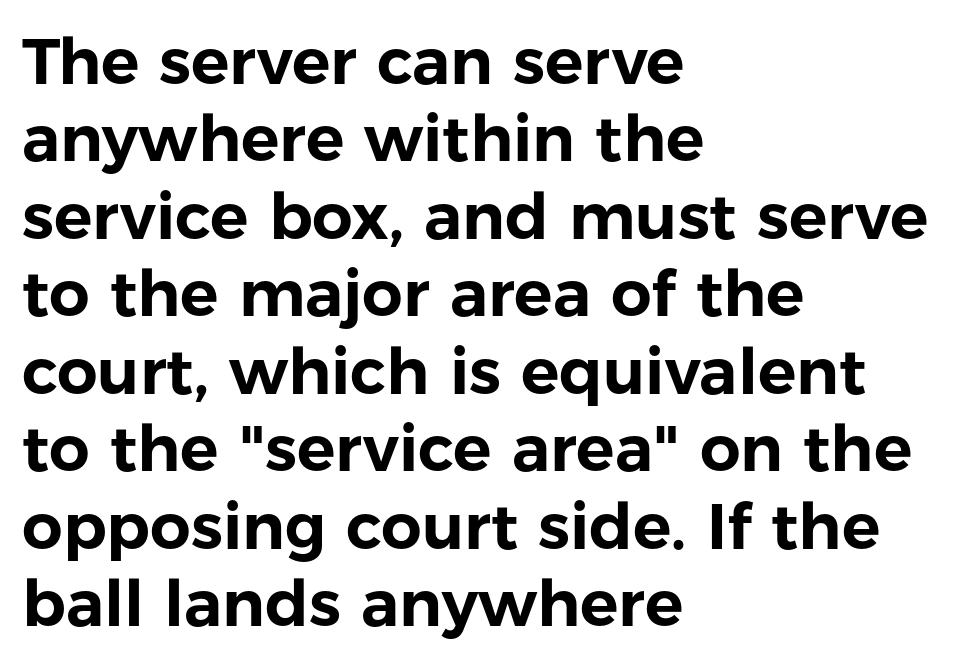
Grotesque or geometric, the face here clearly has no serifs. Line beginnings align vertically; line endings do not. The specimen reads as upright at a glance. The horizontal fit of the characters is conventional and even. Varying glyph widths throughout — classic text-font behaviour.
